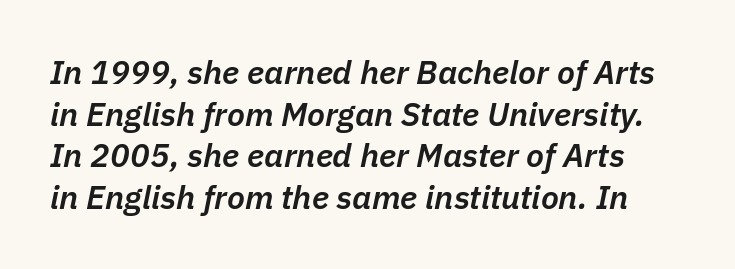
The image shows 33 px semibold type, italic (leaning right); set normal line spacing (1.26x), normal letter spacing, not underlined; low stroke contrast and a medium x-height.
